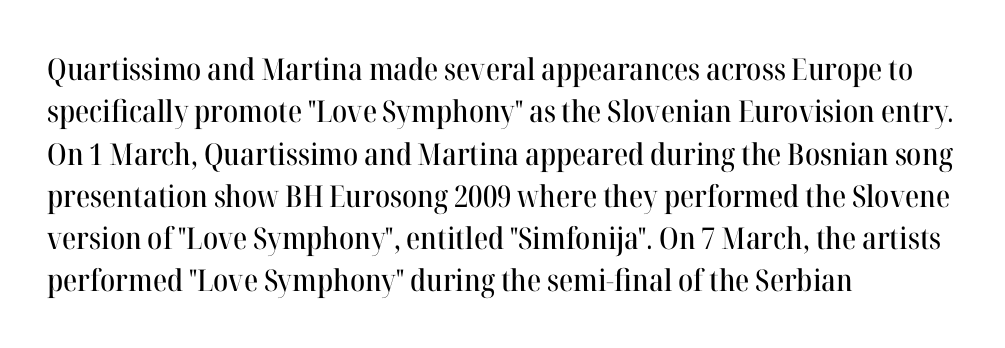
The image shows 30 px serif type, upright; set left-aligned, normal line spacing (1.41x), normal letter spacing, not underlined; high stroke contrast and a medium x-height.
